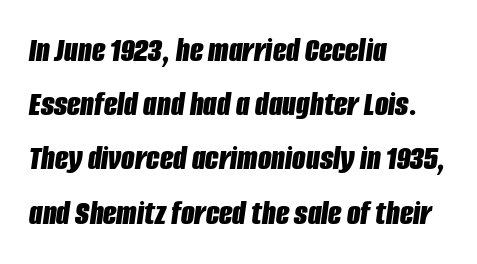
Each row of text sits above clean, open space. One-word summary of the alignment: left. Each letter keeps its own natural width here, so spacing adapts to shape. The passage shown has conventional tracking throughout. Every character sits at an angle, as italics do. Leading: standard.
